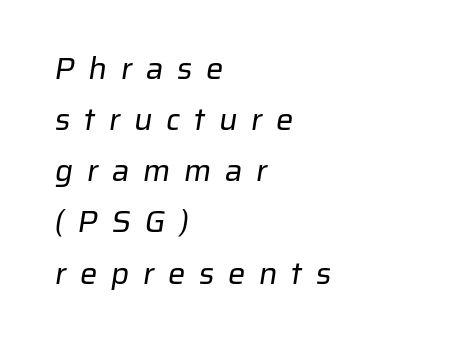
{"serif": "no", "bold": "no", "weight": "regular", "width": "normal", "stroke_contrast": "low", "x_height": "medium", "monospaced": "no", "underline": "no", "align": "left", "line_spacing": "normal", "line_spacing_ratio": 1.65, "letter_spacing": "wide", "letter_spacing_em": 0.44, "glyph_px": 31}
